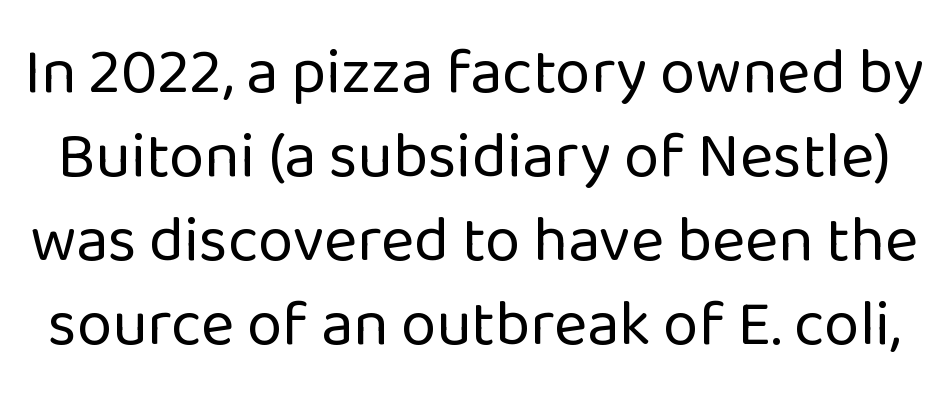
The glyphs in this specimen are sans serif. You could not count columns in this text — the font is proportionally spaced. This rendering features lettering with no underline. Designer's note — italics off, roman on.
